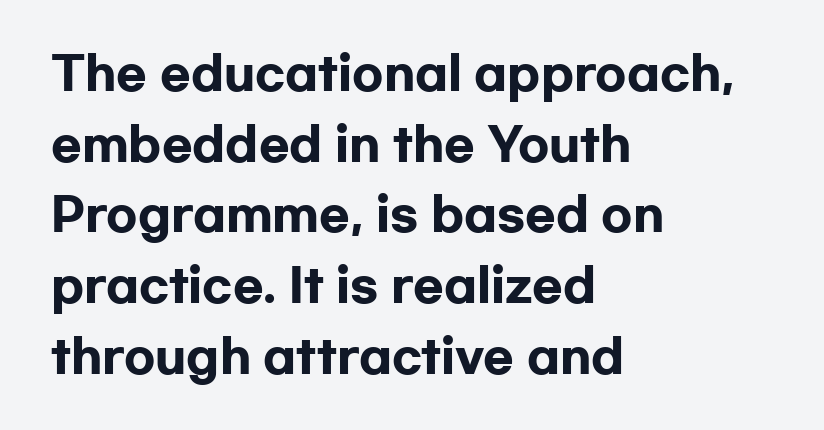
The image shows 45 px heavy, wide sans-serif type, upright; set left-aligned, normal line spacing (1.57x), normal letter spacing, not underlined; low stroke contrast and a medium x-height.
